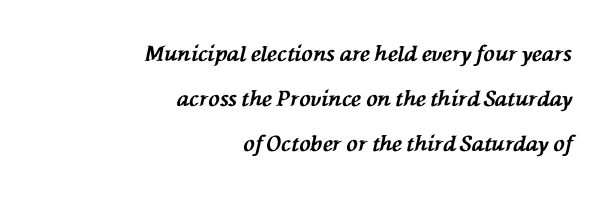
The image shows 21 px bold type, italic (leaning left); set right-aligned, loose line spacing (2.15x), normal letter spacing, not underlined.
